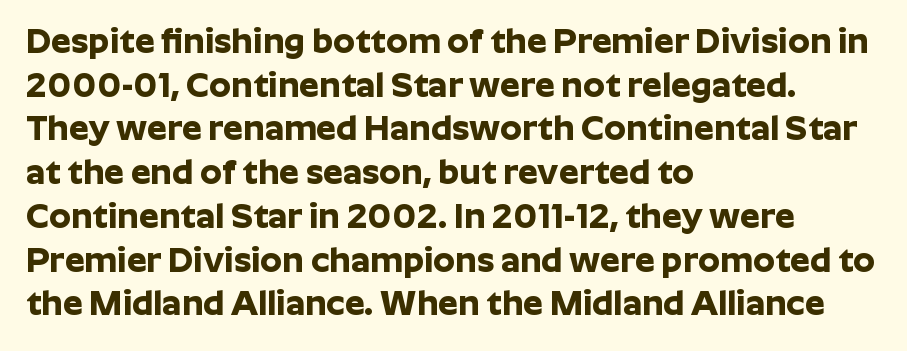
Rule under the text: the space is simply empty. Do the characters align in a grid? No, the font is proportional. Each word holds together tightly as a unit, with standard inter-letter gaps. Does the type have serifs? No, each stem ends abruptly. The sample has been set heavy, in full bold.
